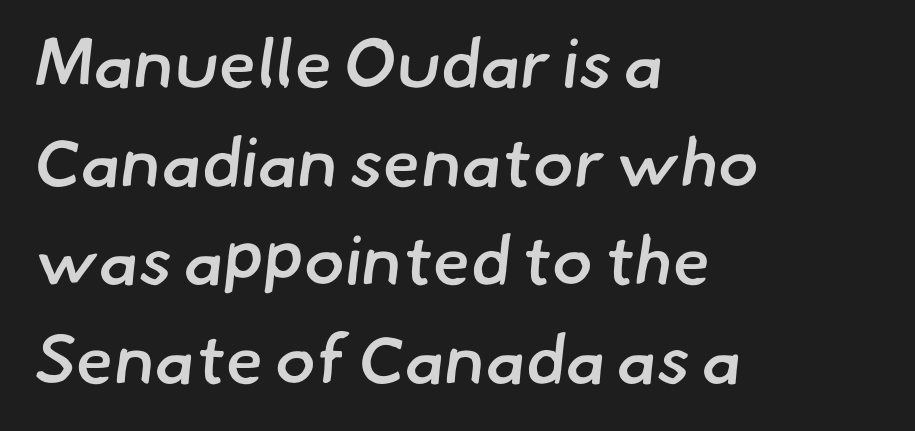
{"serif": "no", "bold": "semi", "weight": "semibold", "width": "normal", "stroke_contrast": "low", "x_height": "small", "monospaced": "no", "underline": "no", "align": "left", "line_spacing": "normal", "line_spacing_ratio": 1.43, "letter_spacing": "normal", "letter_spacing_em": 0.0, "glyph_px": 69}
